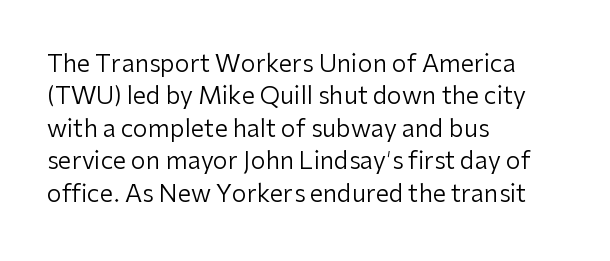
The image shows 24 px text type, upright; set left-aligned, normal line spacing (1.35x), normal letter spacing, not underlined.
